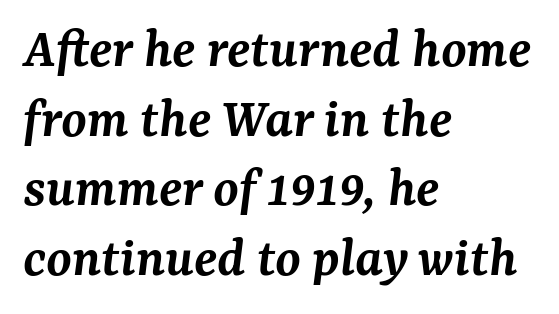
Small tapered or slab feet sit at the stroke ends, so this counts as serif. Is this a fixed-width face? No — the glyphs have proportional, varying widths. Inter-character spacing is left at the font's built-in metrics. The foot of each line stays bare and open. The typography opts for an oblique posture over an upright one. In terms of weight, the rendering is demibold, just under bold.
